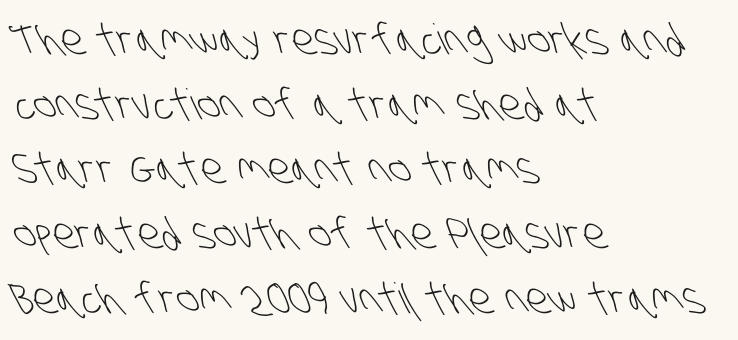
The image shows 42 px light, condensed sans-serif type; set left-aligned, normal line spacing (1.54x), normal letter spacing, not underlined; low stroke contrast and a large x-height.
